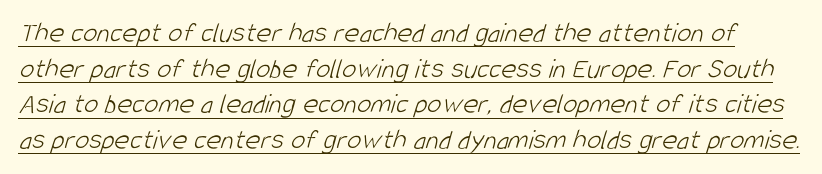
The image shows 29 px light, condensed sans-serif type; set line spacing 1.23x, normal letter spacing, underlined; low stroke contrast and a large x-height.
